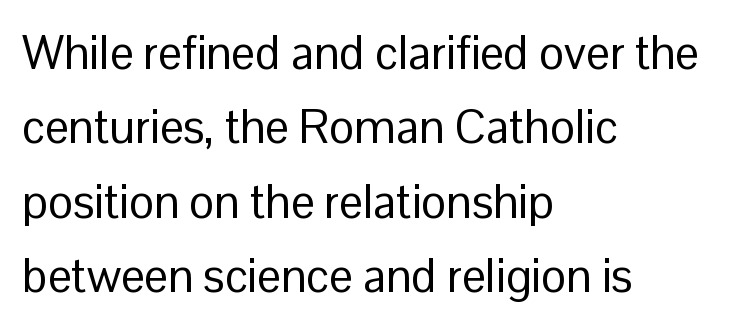
The letters sit at their default tracking, neither squeezed nor spread. The type sits square on the baseline with zero lean. Stems here are at most as thick as an everyday book face. A typesetter would label this face a sans.
